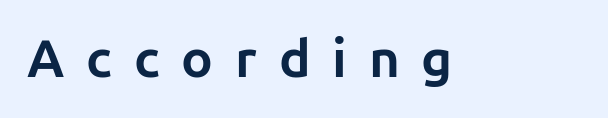
Q: Is the text bold? A: Yes.
Q: Is the text italic (slanted)? A: No, it is upright.
Q: Is the typeface a serif or a sans-serif typeface? A: Sans-serif.
Q: Is the text underlined? A: No.
Q: Is the spacing between letters normal or unusually wide? A: Unusually wide.
Q: Width (condensed, normal, or wide)? A: Normal.
Q: Stroke contrast? A: Low.
Q: x-height? A: Medium.
Q: Monospaced? A: No.
